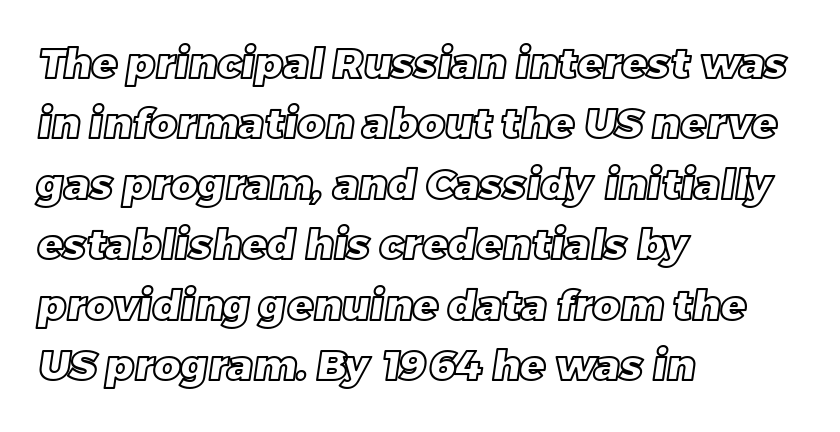
The image shows 42 px text type; set left-aligned, normal line spacing (1.44x), normal letter spacing, not underlined; a large x-height.
